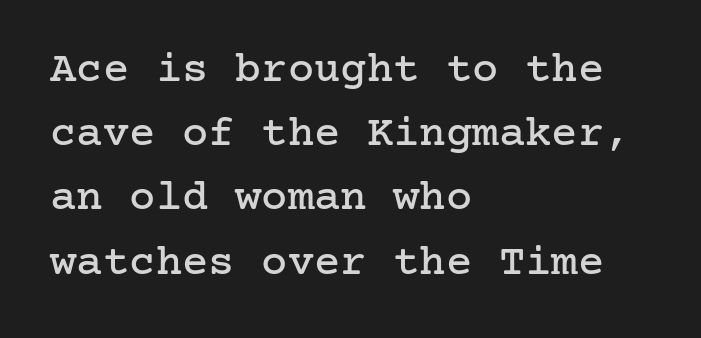
Q: Is the text italic (slanted)? A: No, it is upright.
Q: Is the typeface a serif or a sans-serif typeface? A: Serif.
Q: Is the text underlined? A: No.
Q: How is the paragraph aligned? A: Left-aligned.
Q: Is the spacing between letters normal or unusually wide? A: Normal.
Q: Is the spacing between lines tight, normal or loose? A: Normal.
Q: Width (condensed, normal, or wide)? A: Normal.
Q: Stroke contrast? A: Low.
Q: x-height? A: Medium.
